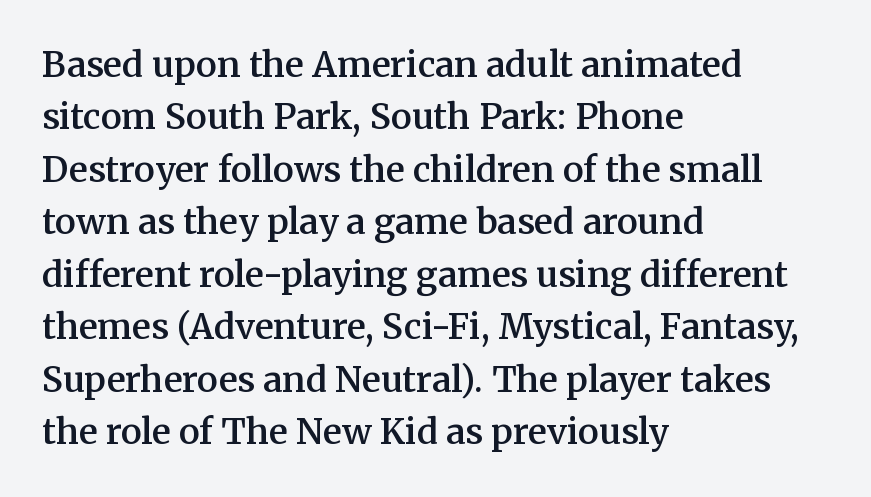
Q: Is the text bold? A: Semi-bold.
Q: Is the text italic (slanted)? A: No, it is upright.
Q: Is the typeface a serif or a sans-serif typeface? A: Serif.
Q: Is the text underlined? A: No.
Q: How is the paragraph aligned? A: Left-aligned.
Q: Is the spacing between letters normal or unusually wide? A: Normal.
Q: Is the spacing between lines tight, normal or loose? A: Normal.
Q: Width (condensed, normal, or wide)? A: Normal.
Q: Stroke contrast? A: Medium.
Q: x-height? A: Medium.
Q: Monospaced? A: No.
